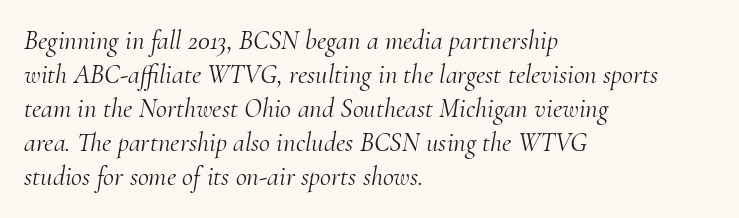
{"italic": "yes", "lean": "right", "slant_degrees": 10, "bold": "no", "underline": "no", "align": "left", "line_spacing": "normal", "line_spacing_ratio": 1.26, "letter_spacing": "normal", "letter_spacing_em": 0.0, "glyph_px": 27}
